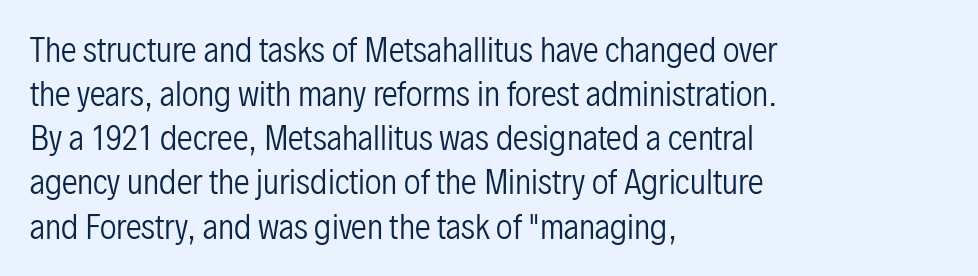
The image shows 32 px regular-weight, condensed sans-serif type, upright; set left-aligned, normal line spacing (1.38x), normal letter spacing, not underlined; low stroke contrast and a medium x-height.
